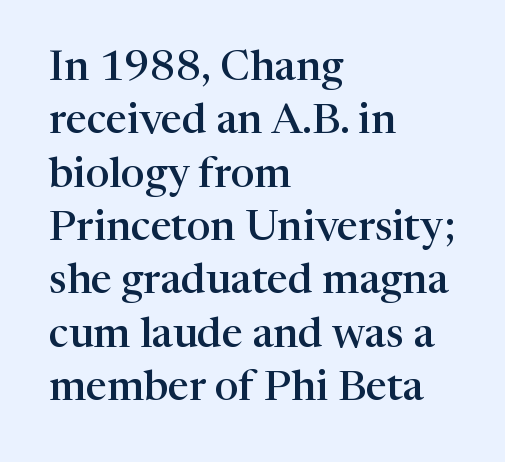
Q: Is the text bold? A: Semi-bold.
Q: Is the text italic (slanted)? A: No, it is upright.
Q: Is the typeface a serif or a sans-serif typeface? A: Serif.
Q: Is the text underlined? A: No.
Q: How is the paragraph aligned? A: Left-aligned.
Q: Is the spacing between letters normal or unusually wide? A: Normal.
Q: Is the spacing between lines tight, normal or loose? A: Normal.
Q: Width (condensed, normal, or wide)? A: Normal.
Q: Stroke contrast? A: High.
Q: x-height? A: Medium.
Q: Monospaced? A: No.
